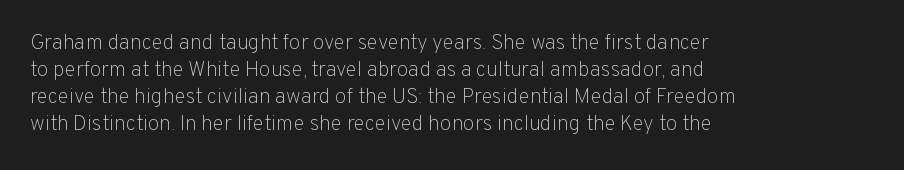
{"italic": "no", "bold": "no", "underline": "no", "align": "left", "line_spacing": "normal", "line_spacing_ratio": 1.29, "letter_spacing": "normal", "letter_spacing_em": 0.0, "glyph_px": 21}
